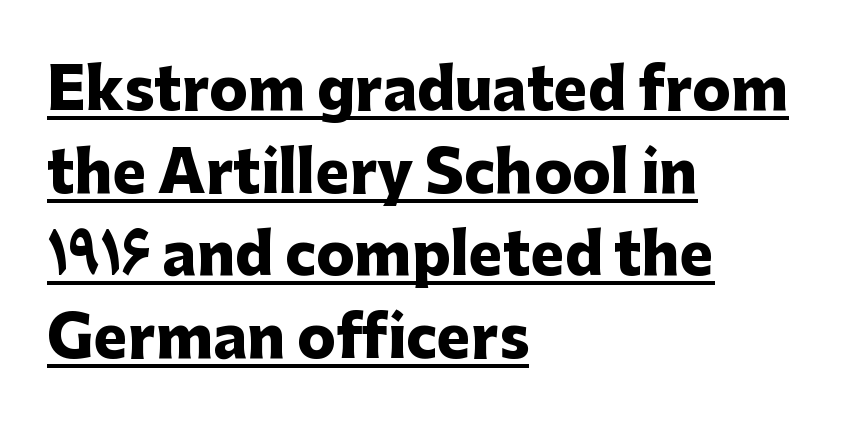
The typesetter has applied underlining to the passage shown. Font category for this specimen: sans-serif. What weight is shown? A full bold with thick strokes. The block of text has a typical density, with ordinary space between rows. Designer's note — italics off, roman on.
